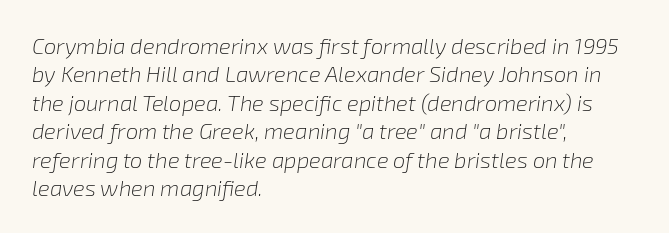
The paragraph has a hard left edge and a soft right edge. Beneath every word, the page is bare. The line texture is even and compact thanks to regular tracking. Interline gaps are of average width in this sample. Quick note: italic. Counters stay open thanks to moderate or lighter strokes.
